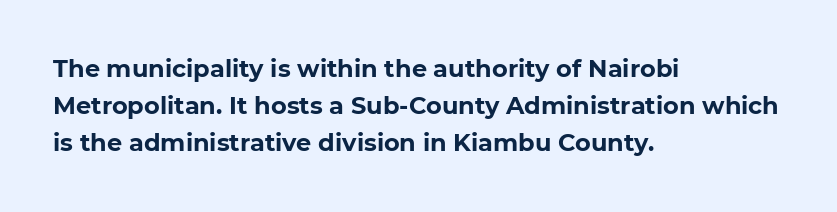
Q: Is the text bold? A: Yes.
Q: Is the text underlined? A: No.
Q: How is the paragraph aligned? A: Left-aligned.
Q: Is the spacing between letters normal or unusually wide? A: Normal.
Q: Is the spacing between lines tight, normal or loose? A: Normal.
